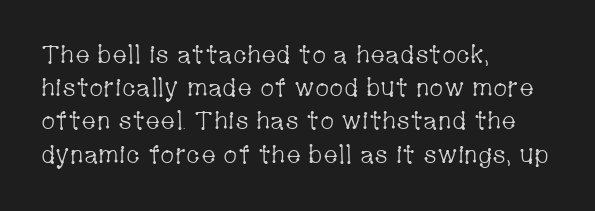
These lines sit exactly where default settings would place them. Decoration check: the copy has no underline. The typeface has the unassuming heft of standard copy or less. Horizontal alignment here is leftward, the default for most running prose.
